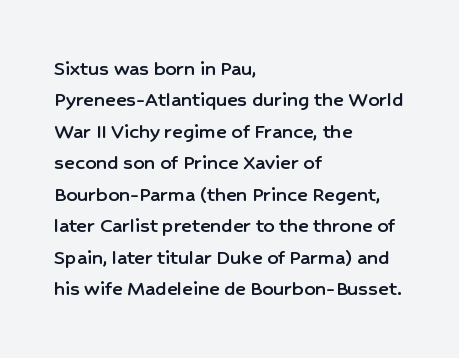
{"italic": "no", "underline": "no", "align": "left", "line_spacing": "normal", "line_spacing_ratio": 1.43, "letter_spacing": "normal", "letter_spacing_em": 0.0, "glyph_px": 22}
